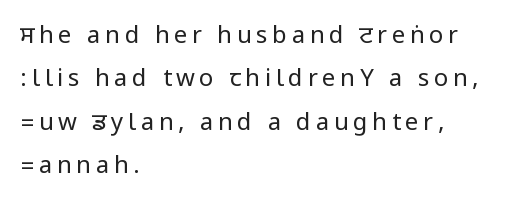
This is the regular roman posture of the typeface. Any mark beneath the type? The region is blank. The cut favours lightness, reaching ordinary text weight at its darkest. Horizontal alignment here is leftward, the default for most running prose.
